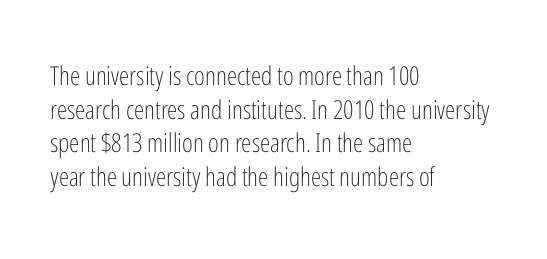
{"italic": "no", "bold": "no", "underline": "no", "align": "left", "line_spacing": "normal", "line_spacing_ratio": 1.29, "letter_spacing": "normal", "letter_spacing_em": 0.0, "glyph_px": 26}
